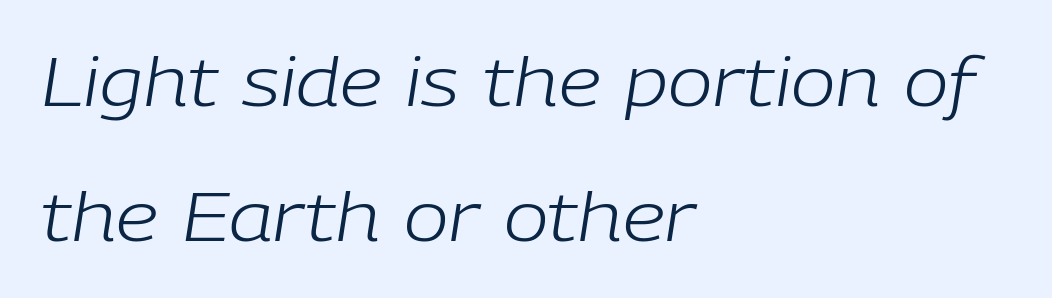
Q: Is the text bold? A: No.
Q: Is the text italic (slanted)? A: Yes, it leans right by about 9 degrees.
Q: Is the text underlined? A: No.
Q: How is the paragraph aligned? A: Left-aligned.
Q: Is the spacing between letters normal or unusually wide? A: Normal.
Q: Is the spacing between lines tight, normal or loose? A: Loose.
Q: Width (condensed, normal, or wide)? A: Normal.
Q: Stroke contrast? A: Low.
Q: x-height? A: Medium.
Q: Monospaced? A: No.
